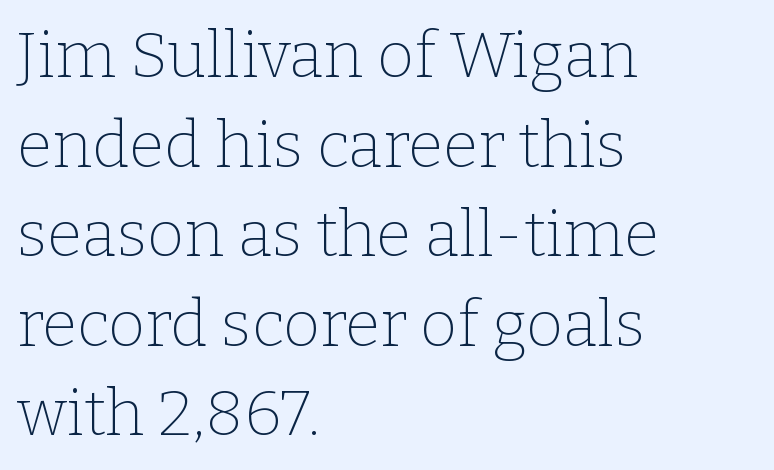
The text was rendered using a seriffed face with decorative stroke endings. All the whitespace from short lines collects on the right. Words float on clear page, feet unadorned. The passage shown is typed in a proportional face where columns would drift. You can tell it's not italic because the verticals are truly vertical. Reading down the column, the eye jumps a familiar distance to each next line.
